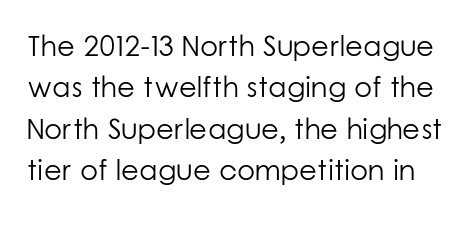
Type style note: lacks serifs. Compared with typical paragraphs, the rows here are spaced about the same. Think of a printed novel: that variable character pitch is what you see here. Nobody touched the tracking dial on this one. The space beneath each line is pristine and unruled. Does the lettering tilt? It doesn't — this is upright.
